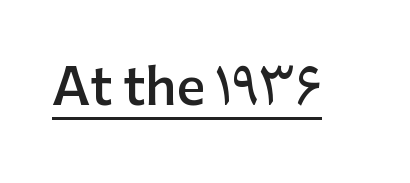
The image shows 50 px semibold sans-serif type, upright; set normal letter spacing, underlined; low stroke contrast and a medium x-height.
